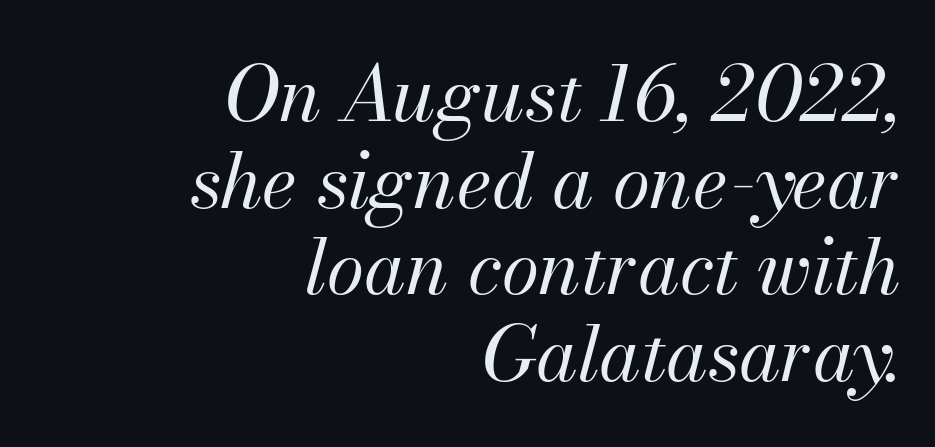
{"italic": "yes", "lean": "right", "slant_degrees": 13, "bold": "no", "weight": "regular", "width": "normal", "stroke_contrast": "medium", "x_height": "small", "monospaced": "no", "underline": "no", "align": "right", "line_spacing": "tight", "line_spacing_ratio": 1.14, "letter_spacing": "normal", "letter_spacing_em": 0.0, "glyph_px": 76}
